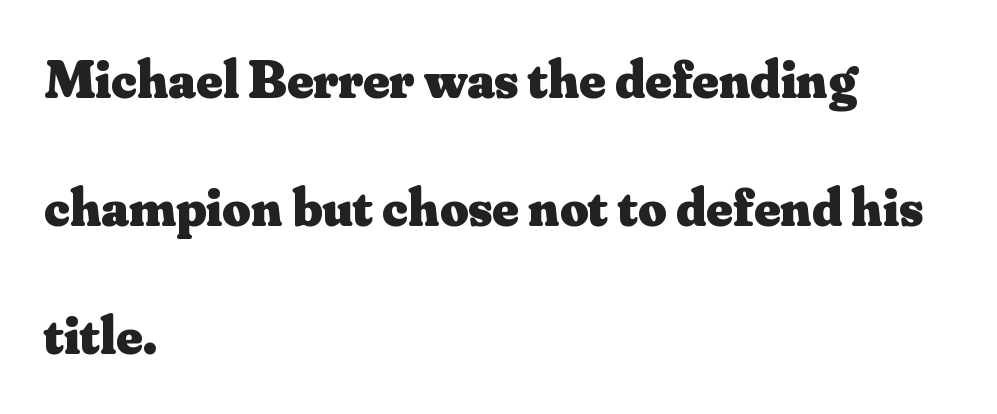
Q: Is the text bold? A: Yes.
Q: Is the text italic (slanted)? A: No, it is upright.
Q: Is the typeface a serif or a sans-serif typeface? A: Serif.
Q: Is the text underlined? A: No.
Q: How is the paragraph aligned? A: Left-aligned.
Q: Is the spacing between letters normal or unusually wide? A: Normal.
Q: Is the spacing between lines tight, normal or loose? A: Loose.
Q: Width (condensed, normal, or wide)? A: Normal.
Q: Stroke contrast? A: Medium.
Q: x-height? A: Small.
Q: Monospaced? A: No.
